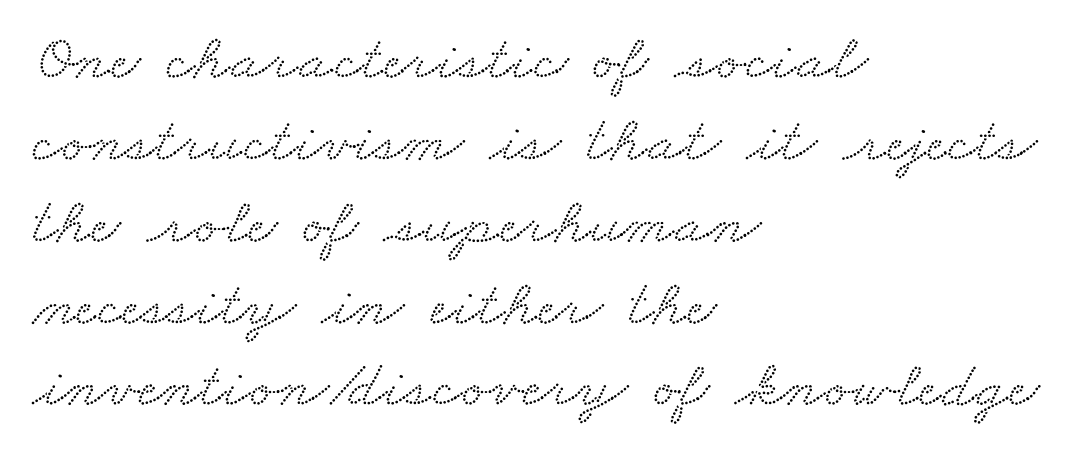
The image shows 66 px wide serif type; set left-aligned, line spacing 1.24x, normal letter spacing, not underlined; low stroke contrast and a small x-height.
